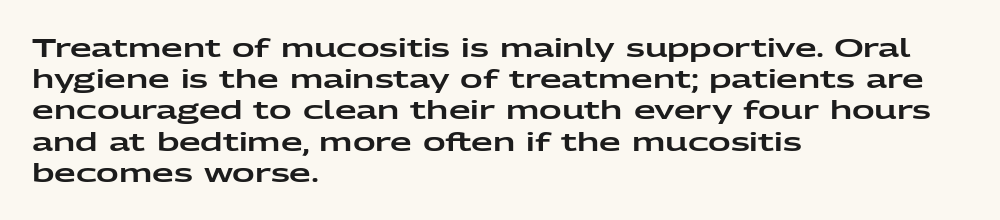
The image shows 25 px text type, upright; set left-aligned, normal line spacing (1.25x), normal letter spacing, not underlined.
